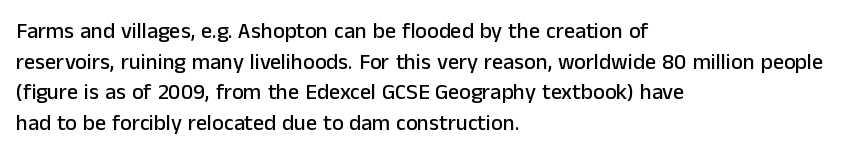
If you drew a line through each stem, it would be perfectly vertical. Honestly, the letter spacing is just normal — you wouldn't notice it. The words here are not underlined. Notice how the passage keeps a crisp vertical edge on the left only. Interline gaps are of average width in this sample.
